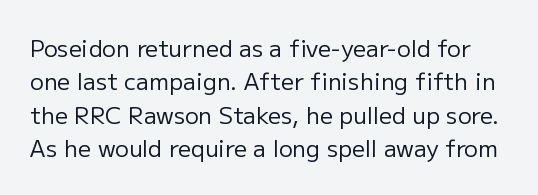
Q: Is the text bold? A: No.
Q: Is the text italic (slanted)? A: No, it is upright.
Q: Is the text underlined? A: No.
Q: Is the spacing between letters normal or unusually wide? A: Normal.
Q: Is the spacing between lines tight, normal or loose? A: Normal.
